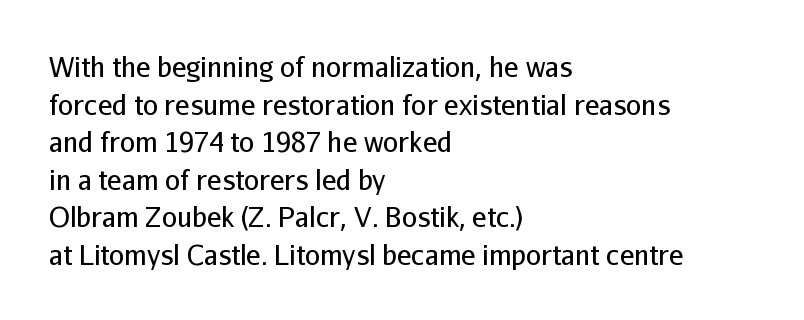
Notice how the stems are strictly vertical — no italics here. A bare baseline throughout the passage. Inter-character spacing is left at the font's built-in metrics. Vertical spacing — default. The ragged edge is on the right, which tells us the setting is flush left. The font sits on the lighter half of the weight spectrum, regular included.
